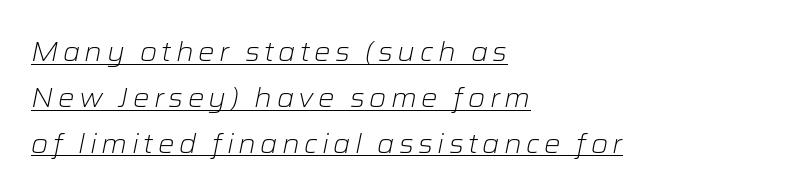
The image shows 26 px text type, italic (leaning right); set left-aligned, line spacing 1.76x, underlined.
